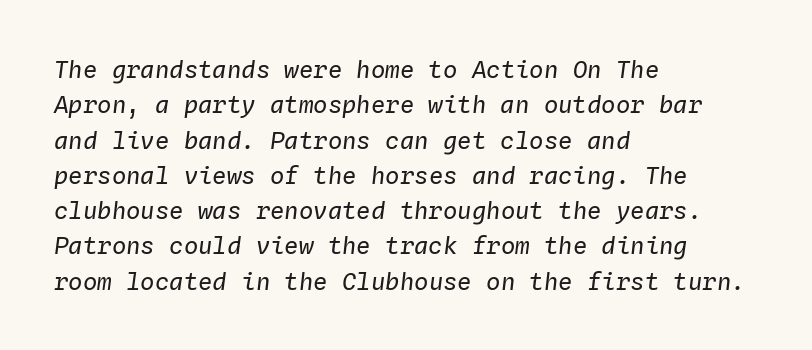
The image shows 24 px text type, italic (leaning right); set left-aligned, normal line spacing (1.47x), normal letter spacing, not underlined.
